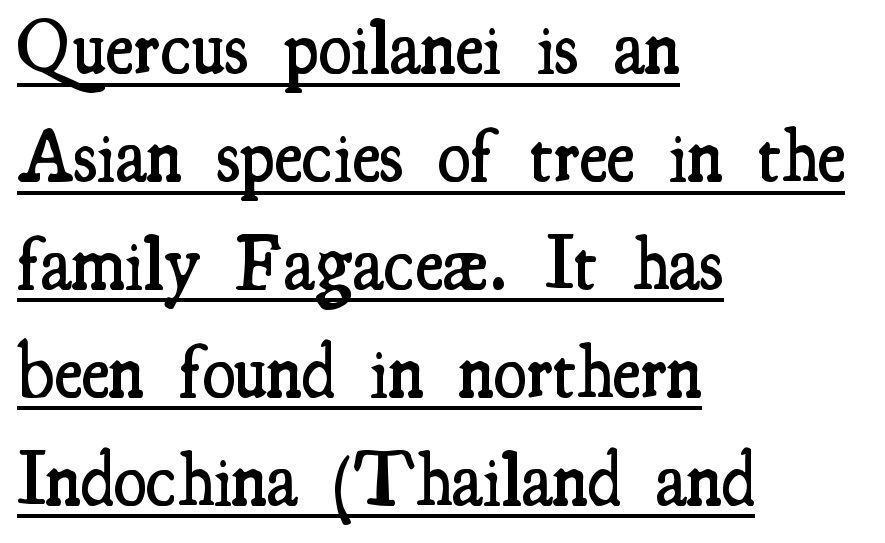
{"serif": "yes", "italic": "no", "bold": "semi", "weight": "semibold", "width": "condensed", "stroke_contrast": "medium", "x_height": "small", "monospaced": "no", "underline": "yes", "align": "left", "line_spacing": "normal", "line_spacing_ratio": 1.42, "letter_spacing": "normal", "letter_spacing_em": 0.0, "glyph_px": 76}
